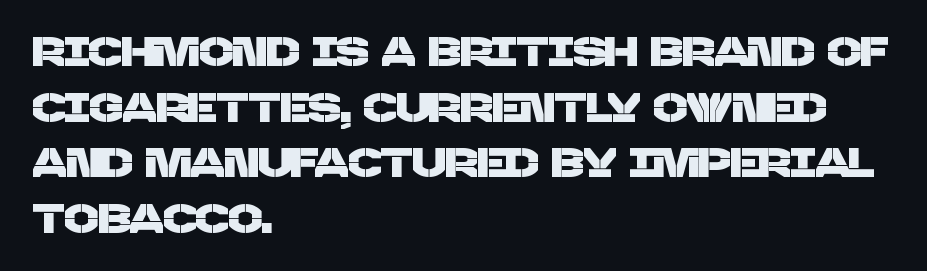
{"serif": "no", "width": "normal", "stroke_contrast": "low", "x_height": "large", "monospaced": "no", "underline": "no", "align": "left", "line_spacing": "normal", "line_spacing_ratio": 1.39, "letter_spacing": "normal", "letter_spacing_em": 0.0, "glyph_px": 40}
